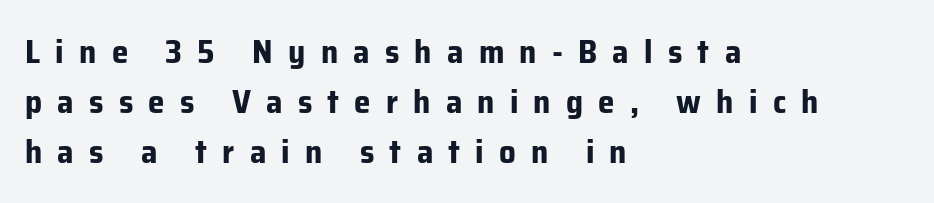
The image shows 33 px bold sans-serif type, upright; set left-aligned, normal line spacing (1.51x), unusually wide letter spacing (+0.46 em), not underlined; low stroke contrast and a medium x-height.
